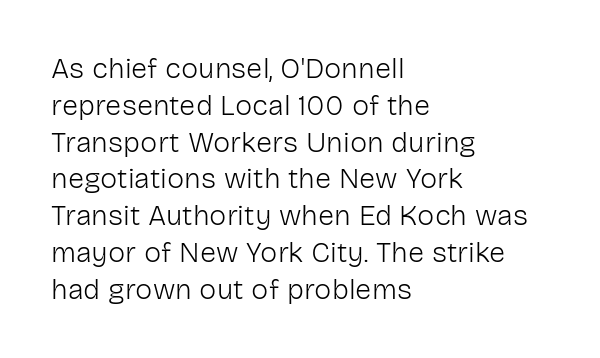
Spacing verdict: proportional, widths tailored to each character. A typesetter would call this zero additional tracking. The rendering uses a moderate line-height, typical for paragraphs. The font sits on the lighter half of the weight spectrum, regular included.
